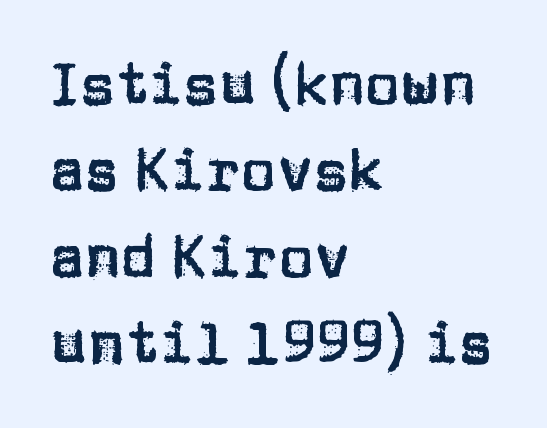
{"serif": "no", "italic": "no", "width": "normal", "stroke_contrast": "low", "x_height": "large", "monospaced": "no", "underline": "no", "align": "left", "line_spacing": "normal", "line_spacing_ratio": 1.49, "letter_spacing": "normal", "letter_spacing_em": 0.0, "glyph_px": 58}
